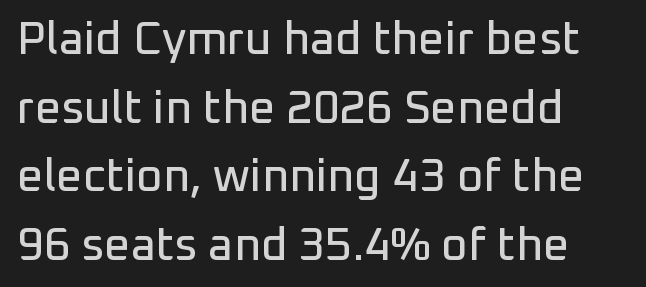
The image shows 46 px sans-serif type, upright; set left-aligned, normal line spacing (1.49x), normal letter spacing, not underlined; low stroke contrast and a medium x-height.
